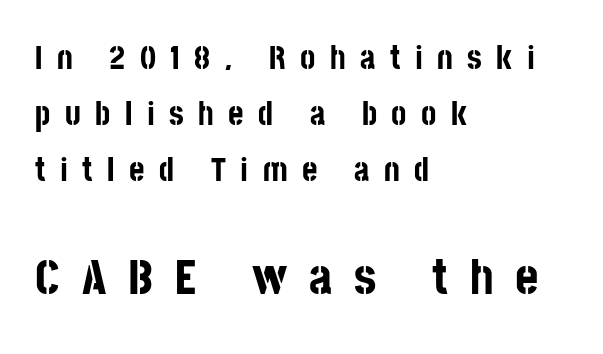
The image shows 50 px bold, condensed sans-serif type, upright; set left-aligned, normal line spacing (1.69x), unusually wide letter spacing (+0.44 em), not underlined; the second (bottom) block is 1.52x larger; low stroke contrast and a large x-height.
